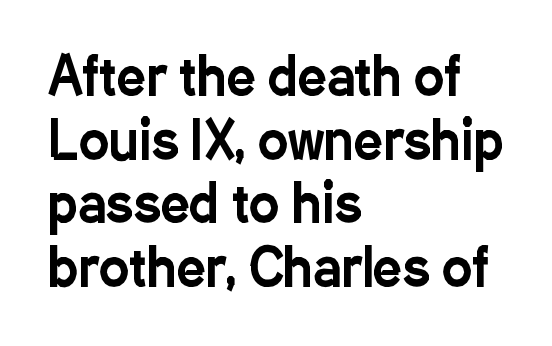
Q: Is the text italic (slanted)? A: No, it is upright.
Q: Is the typeface a serif or a sans-serif typeface? A: Sans-serif.
Q: Is the text underlined? A: No.
Q: How is the paragraph aligned? A: Left-aligned.
Q: Is the spacing between letters normal or unusually wide? A: Normal.
Q: Is the spacing between lines tight, normal or loose? A: Normal.
Q: Width (condensed, normal, or wide)? A: Condensed.
Q: Stroke contrast? A: Low.
Q: x-height? A: Medium.
Q: Monospaced? A: No.
